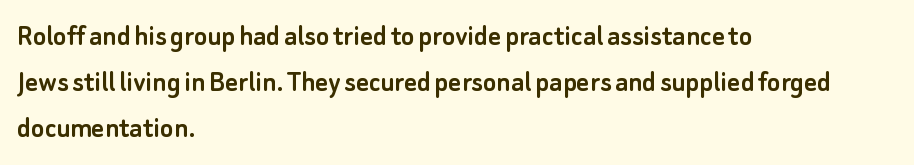
Q: Is the text italic (slanted)? A: No, it is upright.
Q: Is the typeface a serif or a sans-serif typeface? A: Sans-serif.
Q: Is the text underlined? A: No.
Q: How is the paragraph aligned? A: Left-aligned.
Q: Is the spacing between letters normal or unusually wide? A: Normal.
Q: Is the spacing between lines tight, normal or loose? A: Normal.
Q: Width (condensed, normal, or wide)? A: Normal.
Q: Stroke contrast? A: Low.
Q: x-height? A: Small.
Q: Monospaced? A: No.
